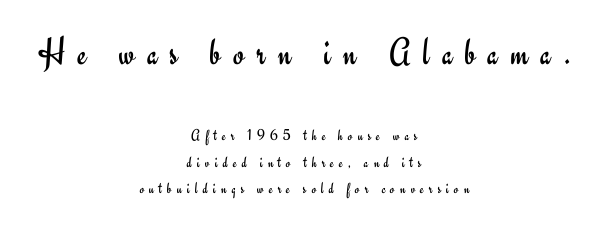
The tracking jumps out immediately: characters are airy and widely separated. These glyphs show unthickened strokes, regular width or finer. Compared with a flush-left layout, this one balances lines on the center instead. Character widths vary here, with narrow letters taking less room than wide ones. Letterform terminals end flat and unadorned throughout the passage.
